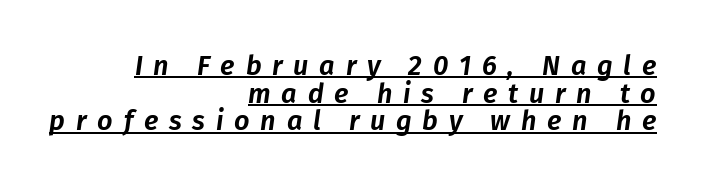
{"italic": "yes", "lean": "right", "slant_degrees": 8, "underline": "yes", "align": "right", "line_spacing": "tight", "line_spacing_ratio": 1.02, "letter_spacing": "wide", "letter_spacing_em": 0.4, "glyph_px": 27}
